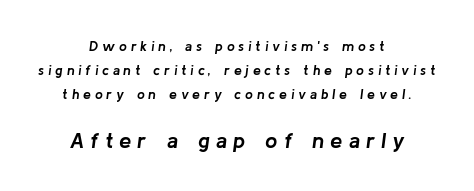
Q: Is the text bold? A: Yes.
Q: Is the text italic (slanted)? A: Yes, it leans right by about 8 degrees.
Q: Is the text underlined? A: No.
Q: How is the paragraph aligned? A: Centered.
Q: Is the spacing between letters normal or unusually wide? A: Unusually wide.
Q: Which block of text is set in a larger size, the first (top) or the second (bottom)? A: The second (bottom) one.
